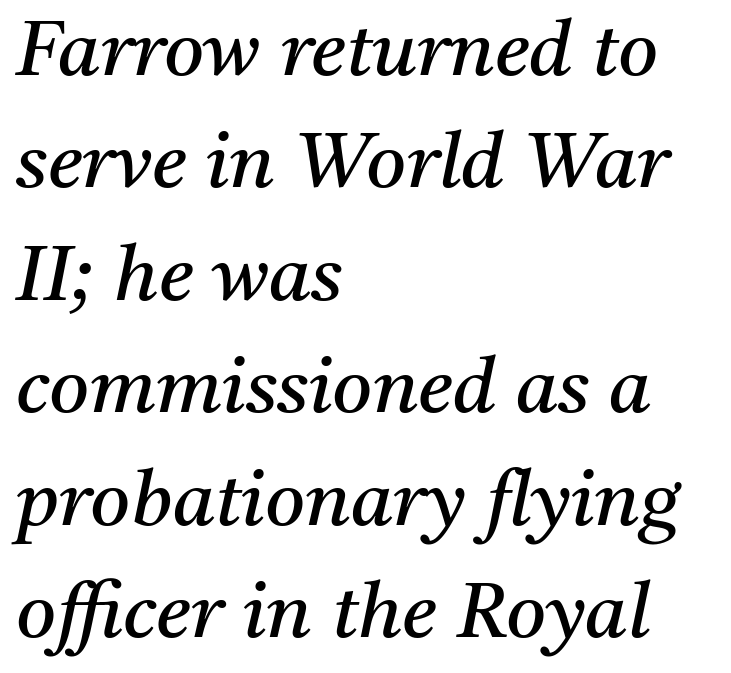
Q: Is the text bold? A: No.
Q: Is the text italic (slanted)? A: Yes, it leans right by about 11 degrees.
Q: Is the typeface a serif or a sans-serif typeface? A: Serif.
Q: Is the text underlined? A: No.
Q: How is the paragraph aligned? A: Left-aligned.
Q: Is the spacing between letters normal or unusually wide? A: Normal.
Q: Is the spacing between lines tight, normal or loose? A: Normal.
Q: Width (condensed, normal, or wide)? A: Normal.
Q: Stroke contrast? A: Medium.
Q: x-height? A: Medium.
Q: Monospaced? A: No.
